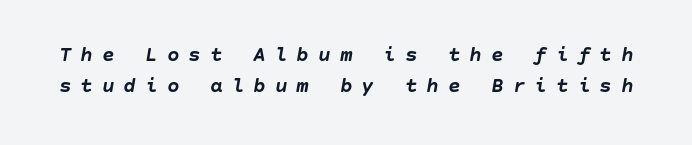
The line-height multiplier appears to be the usual default. Loose tracking; the words dissolve into strings of separated letters. The space directly below the letters is spotless. Typographic density is high because the face is bold. Would a proofreader flag this as italicized? Yes.
